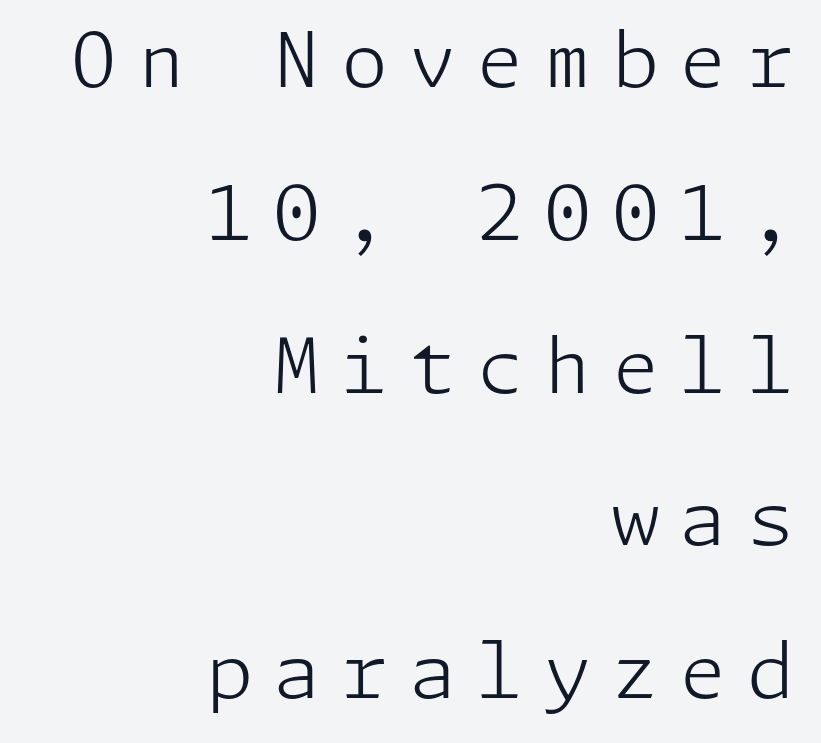
Q: Is the text bold? A: No.
Q: Is the text italic (slanted)? A: No, it is upright.
Q: Is the typeface a serif or a sans-serif typeface? A: Sans-serif.
Q: Is the text underlined? A: No.
Q: How is the paragraph aligned? A: Right-aligned.
Q: Is the spacing between letters normal or unusually wide? A: Unusually wide.
Q: Is the spacing between lines tight, normal or loose? A: Loose.
Q: Width (condensed, normal, or wide)? A: Normal.
Q: Stroke contrast? A: Low.
Q: x-height? A: Medium.
